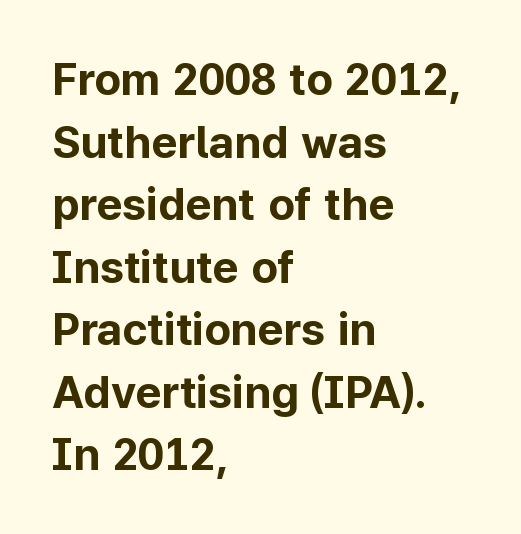
{"serif": "no", "italic": "no", "bold": "yes", "weight": "bold", "width": "normal", "stroke_contrast": "low", "x_height": "medium", "monospaced": "no", "underline": "no", "align": "left", "line_spacing": "normal", "line_spacing_ratio": 1.39, "letter_spacing": "normal", "letter_spacing_em": 0.0, "glyph_px": 45}
